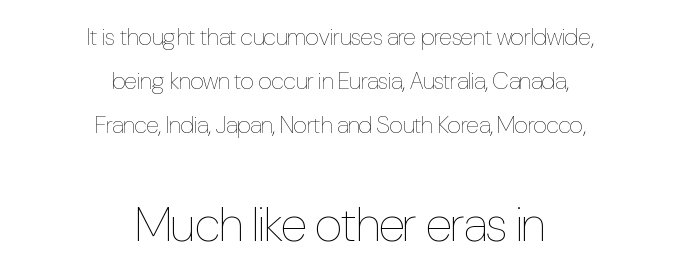
Q: Is the text bold? A: No.
Q: Is the text italic (slanted)? A: No, it is upright.
Q: Is the text underlined? A: No.
Q: How is the paragraph aligned? A: Centered.
Q: Is the spacing between letters normal or unusually wide? A: Normal.
Q: Which block of text is set in a larger size, the first (top) or the second (bottom)? A: The second (bottom) one.
Q: Width (condensed, normal, or wide)? A: Condensed.
Q: Stroke contrast? A: Low.
Q: x-height? A: Medium.
Q: Monospaced? A: No.
